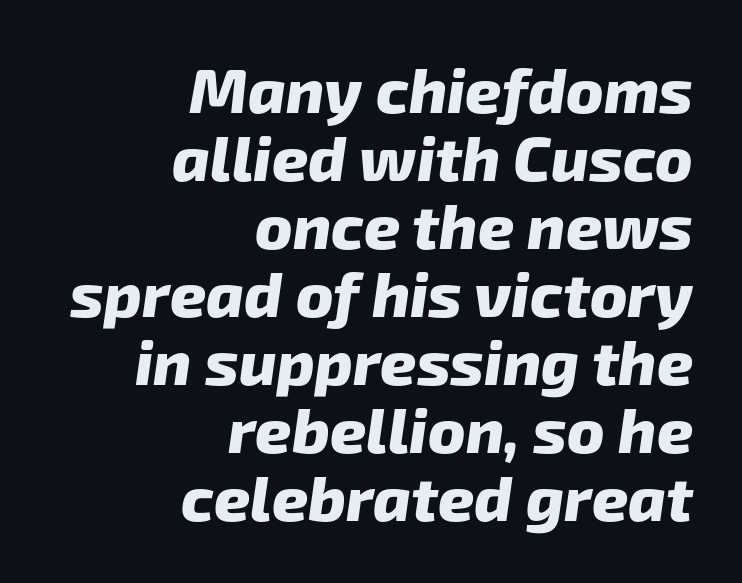
Spacing between characters is what you'd get straight out of the box. In CSS terms this would be text-align: right. Here the designer chose a conventional face with non-uniform glyph widths. The characters display no serif detailing; their extremities are plain.
